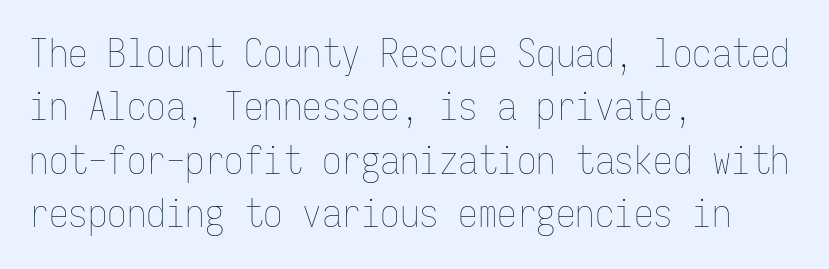
Q: Is the text bold? A: No.
Q: Is the text italic (slanted)? A: No, it is upright.
Q: Is the text underlined? A: No.
Q: How is the paragraph aligned? A: Left-aligned.
Q: Is the spacing between letters normal or unusually wide? A: Normal.
Q: Is the spacing between lines tight, normal or loose? A: Normal.
Q: Width (condensed, normal, or wide)? A: Condensed.
Q: Stroke contrast? A: Low.
Q: x-height? A: Medium.
Q: Monospaced? A: Yes.
